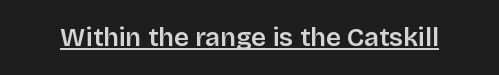
The image shows 26 px text type, upright; set normal letter spacing, underlined.
